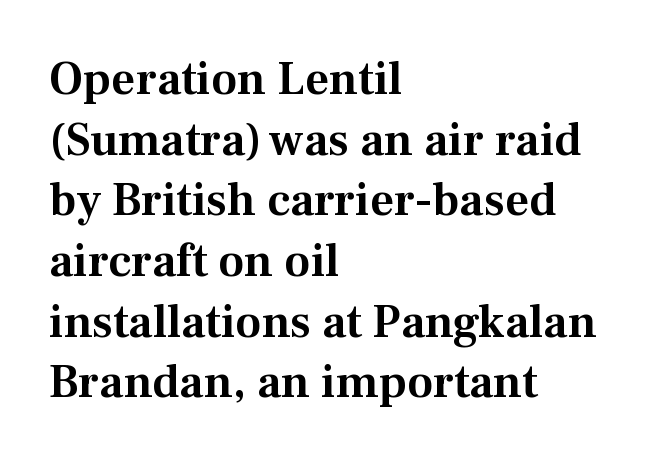
The image shows 47 px serif type, upright; set left-aligned, normal line spacing (1.29x), normal letter spacing, not underlined; medium stroke contrast and a medium x-height.
